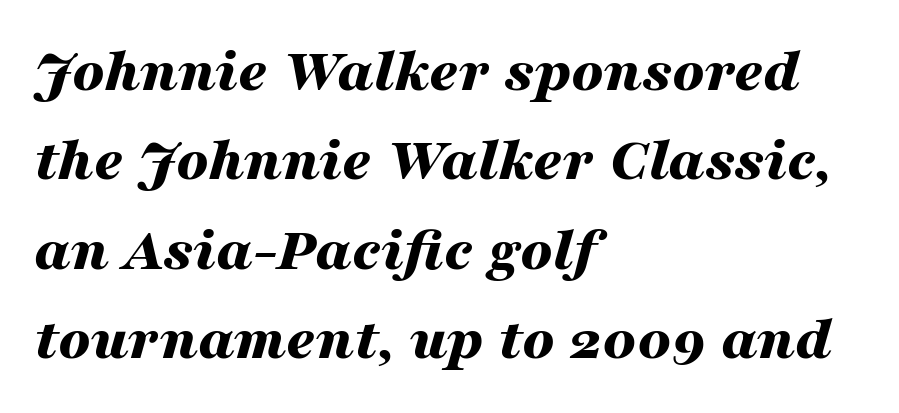
Visually the block forms a straight wall on the left and a jagged coastline on the right. Tall strokes in this sample are angled rather than plumb. The passage shown is typed in a proportional face where columns would drift. A full-strength bold gives these letters their thick strokes.
